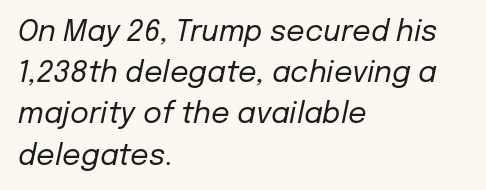
Q: Is the text bold? A: No.
Q: Is the text italic (slanted)? A: Yes, it leans right by about 12 degrees.
Q: Is the text underlined? A: No.
Q: How is the paragraph aligned? A: Left-aligned.
Q: Is the spacing between letters normal or unusually wide? A: Normal.
Q: Is the spacing between lines tight, normal or loose? A: Normal.
Q: Width (condensed, normal, or wide)? A: Normal.
Q: Stroke contrast? A: Low.
Q: x-height? A: Medium.
Q: Monospaced? A: No.
